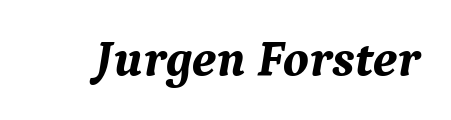
The font family rendered here belongs to the serif group. Unmarked baselines from the first word to the last. Is the letter spacing exaggerated? No — it looks like the ordinary default. Think of a printed novel: that variable character pitch is what you see here. Weight check: bold — yes, fully. Tall strokes in this sample are angled rather than plumb.
